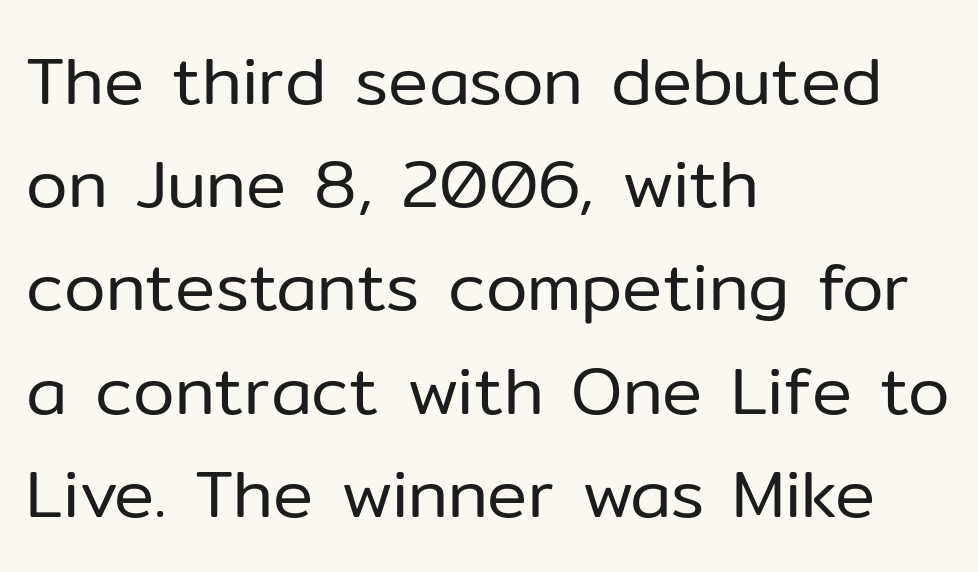
{"serif": "no", "italic": "no", "bold": "no", "weight": "regular", "width": "normal", "stroke_contrast": "low", "x_height": "medium", "monospaced": "no", "underline": "no", "align": "left", "line_spacing": "normal", "line_spacing_ratio": 1.54, "letter_spacing": "normal", "letter_spacing_em": 0.0, "glyph_px": 67}
